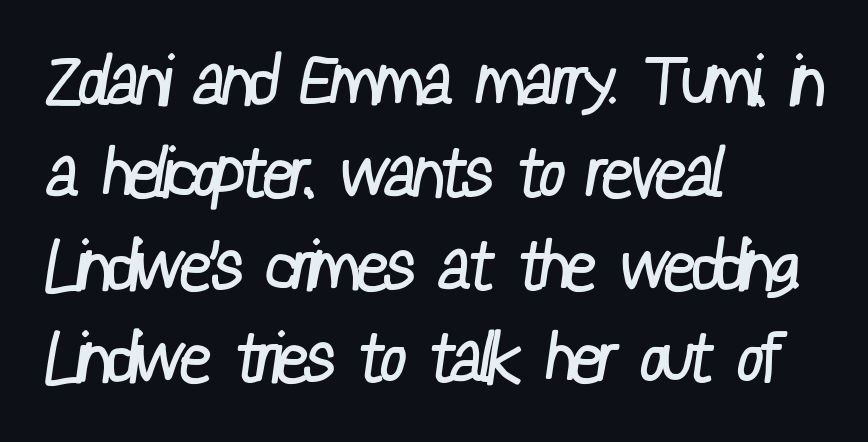
Check under the words: just untouched page. Line beginnings align vertically; line endings do not. The designer left line spacing at the default. Words appear dense and cohesive because spacing is normal. Note the varied advance widths — an 'i' is clearly narrower than an 'm'. Counters stay open thanks to moderate or lighter strokes.
